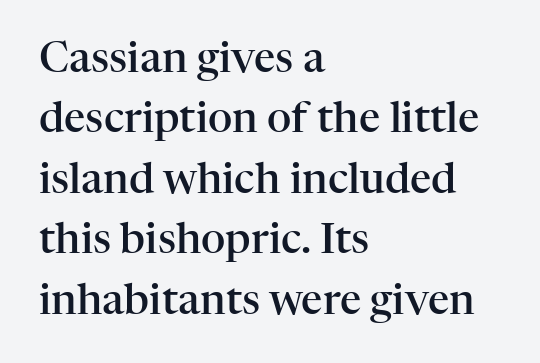
The image shows 42 px semibold serif type, upright; set left-aligned, normal line spacing (1.44x), normal letter spacing, not underlined; high stroke contrast and a medium x-height.
